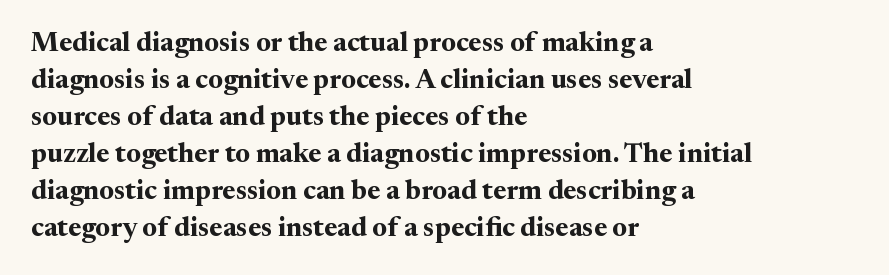
Every character sits straight up, as roman type does. Words appear dense and cohesive because spacing is normal. On the weight axis this lands at bold, roughly 700. In terms of leading, this rendering sits right in the middle.
